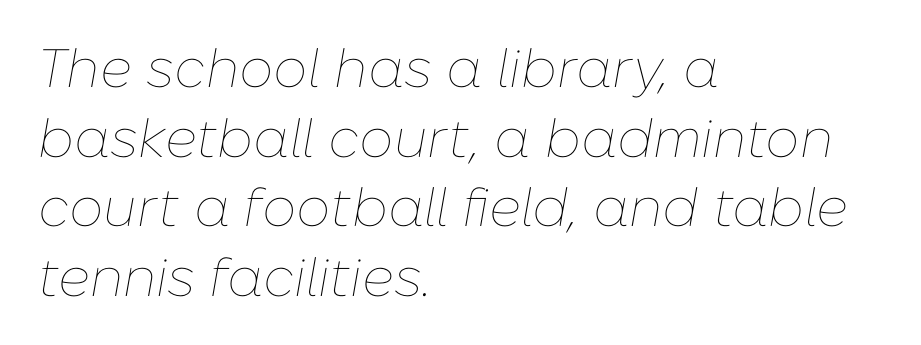
Q: Is the text bold? A: No.
Q: Is the text italic (slanted)? A: Yes, it leans right by about 10 degrees.
Q: Is the text underlined? A: No.
Q: How is the paragraph aligned? A: Left-aligned.
Q: Is the spacing between letters normal or unusually wide? A: Normal.
Q: Is the spacing between lines tight, normal or loose? A: Normal.
Q: Width (condensed, normal, or wide)? A: Normal.
Q: Stroke contrast? A: Low.
Q: x-height? A: Medium.
Q: Monospaced? A: No.
